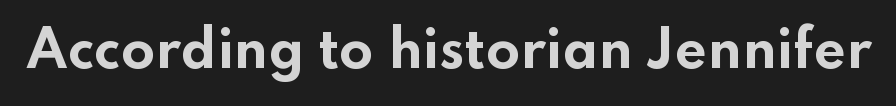
The image shows 50 px bold, wide sans-serif type, upright; set normal letter spacing, not underlined; low stroke contrast and a small x-height.
